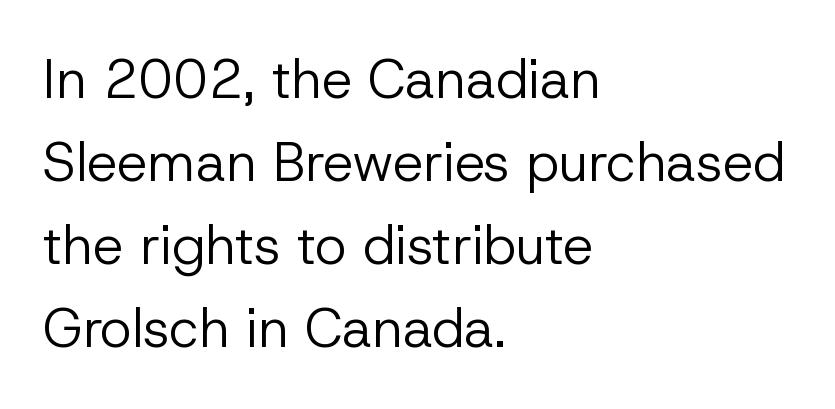
Left-aligned paragraph, ragged on the right. The line texture is even and compact thanks to regular tracking. Whoever set this chose a conventional vertical rhythm. Glance below the letters and you will spot only blank space. You could not count columns in this text — the font is proportionally spaced.
